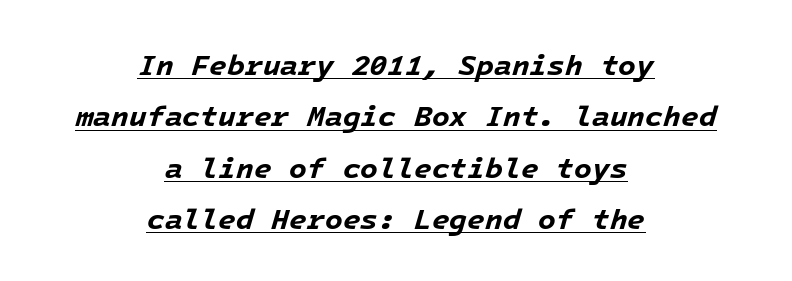
{"italic": "yes", "lean": "right", "slant_degrees": 16, "bold": "yes", "weight": "bold", "width": "normal", "stroke_contrast": "low", "x_height": "medium", "underline": "yes", "align": "center", "line_spacing_ratio": 1.77, "letter_spacing": "normal", "letter_spacing_em": 0.0, "glyph_px": 29}
